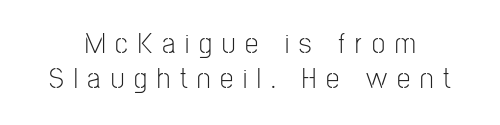
Q: Is the text bold? A: No.
Q: Is the text italic (slanted)? A: No, it is upright.
Q: Is the typeface a serif or a sans-serif typeface? A: Sans-serif.
Q: Is the text underlined? A: No.
Q: Is the spacing between letters normal or unusually wide? A: Unusually wide.
Q: Width (condensed, normal, or wide)? A: Condensed.
Q: Stroke contrast? A: Low.
Q: x-height? A: Medium.
Q: Monospaced? A: No.
